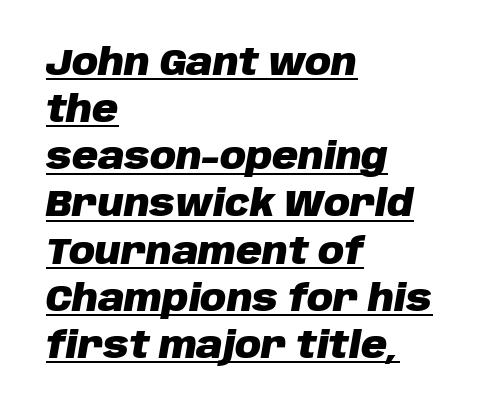
The image shows 36 px heavy type, italic (leaning right); set left-aligned, normal line spacing (1.31x), normal letter spacing, underlined; low stroke contrast and a large x-height.
